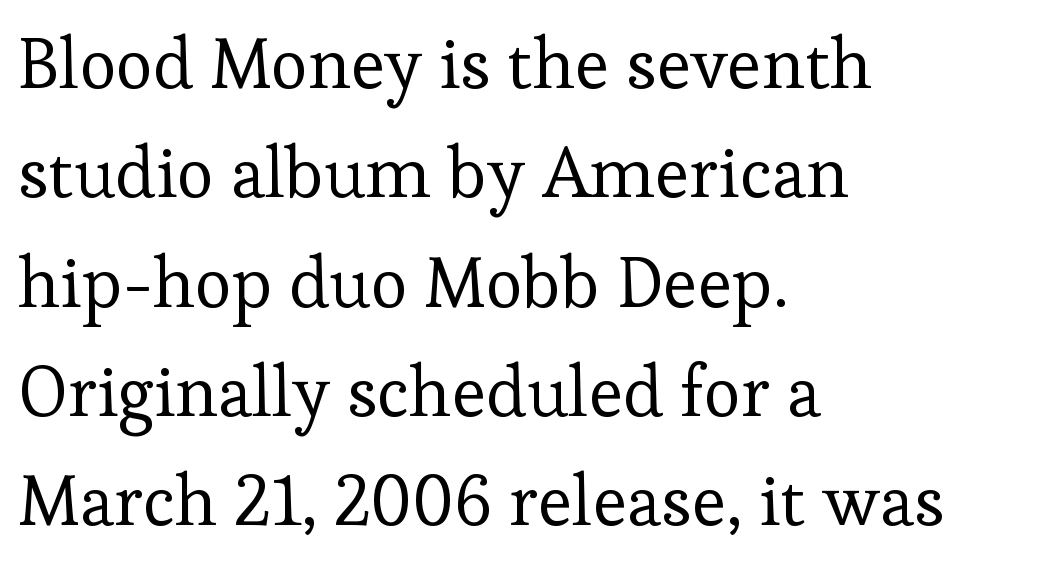
Q: Is the text bold? A: No.
Q: Is the text italic (slanted)? A: No, it is upright.
Q: Is the typeface a serif or a sans-serif typeface? A: Serif.
Q: Is the text underlined? A: No.
Q: How is the paragraph aligned? A: Left-aligned.
Q: Is the spacing between letters normal or unusually wide? A: Normal.
Q: Is the spacing between lines tight, normal or loose? A: Normal.
Q: Width (condensed, normal, or wide)? A: Normal.
Q: Stroke contrast? A: Low.
Q: x-height? A: Medium.
Q: Monospaced? A: No.
